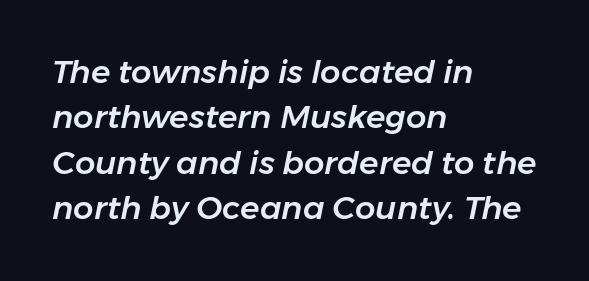
The image shows 32 px text type, italic (leaning right); set left-aligned, normal line spacing (1.42x), normal letter spacing, not underlined; low stroke contrast and a medium x-height.
